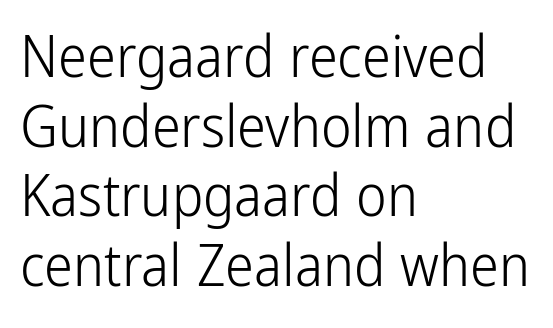
{"serif": "no", "italic": "no", "bold": "no", "weight": "light", "width": "condensed", "stroke_contrast": "low", "x_height": "medium", "monospaced": "no", "underline": "no", "align": "left", "line_spacing_ratio": 1.2, "letter_spacing": "normal", "letter_spacing_em": 0.0, "glyph_px": 58}
